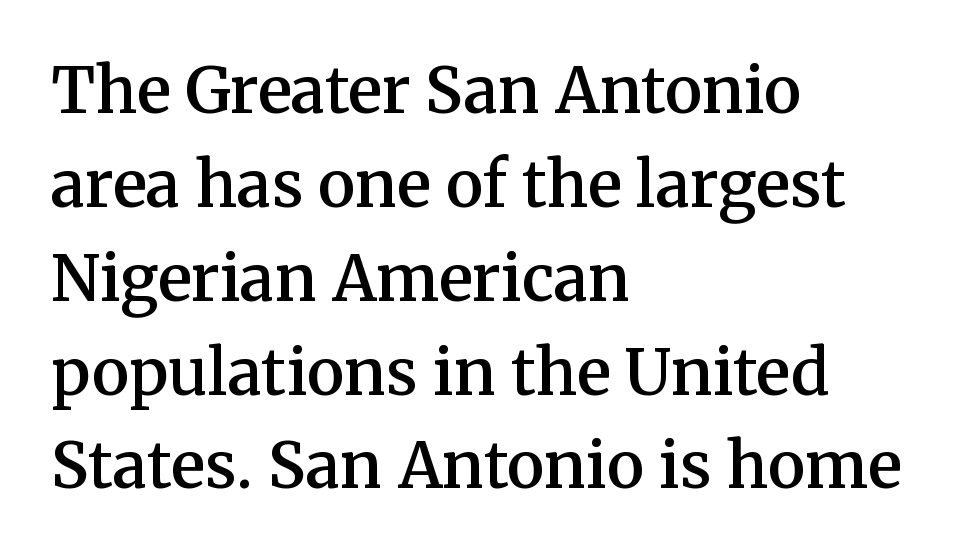
The area under the type is left untouched. Students, note that the glyphs here touch the page at normal intervals. It's the straight-up-and-down kind of type. The passage shown is semibold, sitting just below true bold. Horizontal bands of white between lines are of average thickness. Does the copy run flush right? No — it runs flush left.
